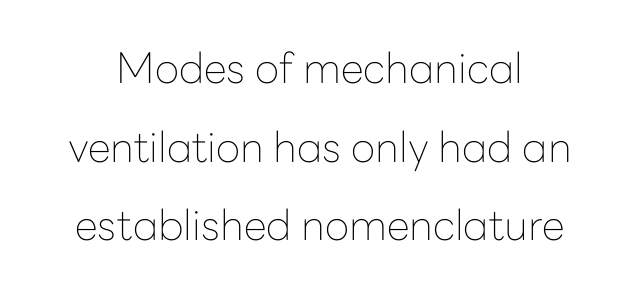
{"serif": "no", "italic": "no", "bold": "no", "weight": "thin", "width": "normal", "stroke_contrast": "low", "x_height": "medium", "monospaced": "no", "underline": "no", "line_spacing_ratio": 1.87, "letter_spacing": "normal", "letter_spacing_em": 0.0, "glyph_px": 42}
